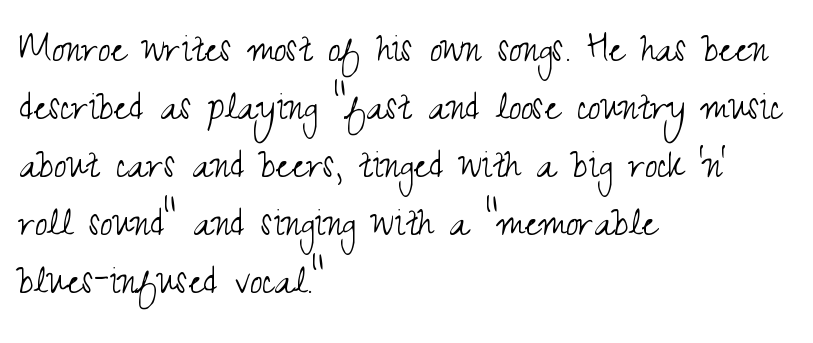
Q: Is the text bold? A: No.
Q: Is the text italic (slanted)? A: No, it is upright.
Q: Is the typeface a serif or a sans-serif typeface? A: Sans-serif.
Q: Is the text underlined? A: No.
Q: How is the paragraph aligned? A: Left-aligned.
Q: Is the spacing between letters normal or unusually wide? A: Normal.
Q: Is the spacing between lines tight, normal or loose? A: Normal.
Q: Width (condensed, normal, or wide)? A: Condensed.
Q: Stroke contrast? A: Medium.
Q: x-height? A: Small.
Q: Monospaced? A: No.
